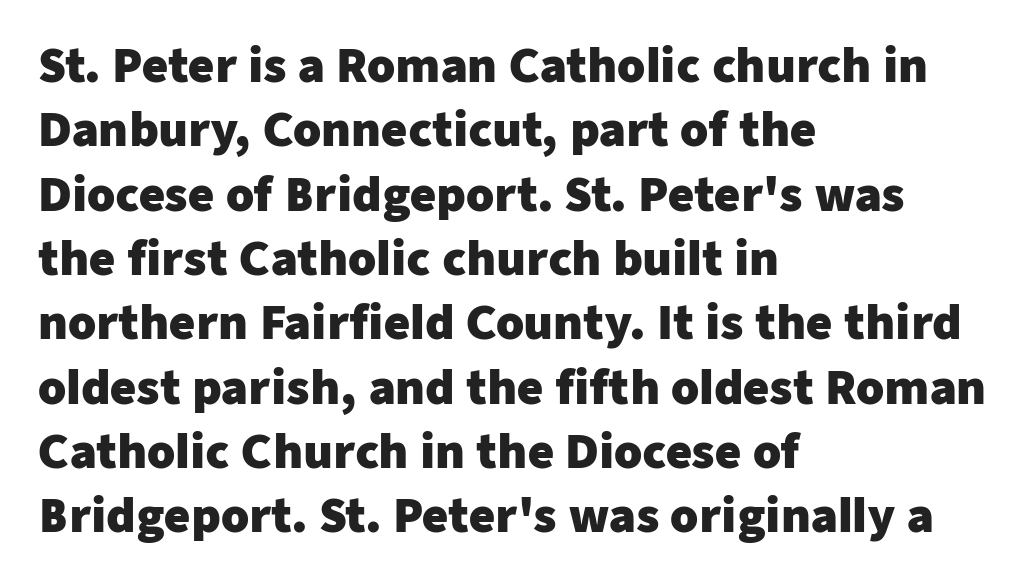
Grotesque or geometric, the face here clearly has no serifs. The face used here is proportionally spaced, like ordinary book or web type. This rendering features lettering with no underline. The axis of the letterforms is exactly vertical.
